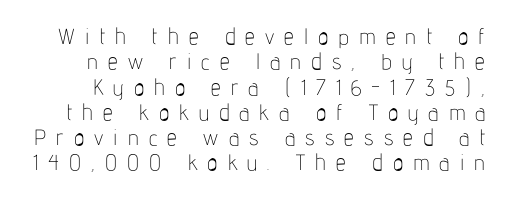
Q: Is the text bold? A: No.
Q: Is the text italic (slanted)? A: No, it is upright.
Q: Is the text underlined? A: No.
Q: Is the spacing between letters normal or unusually wide? A: Unusually wide.
Q: Is the spacing between lines tight, normal or loose? A: Tight.
